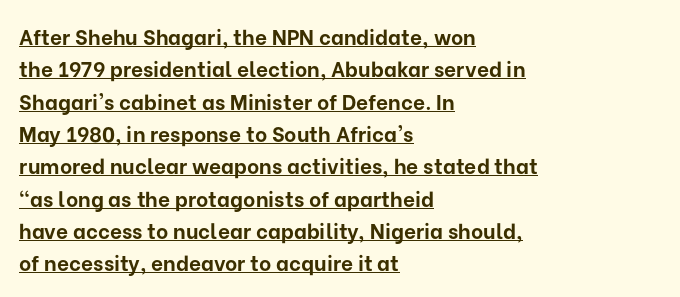
Q: Is the text bold? A: Yes.
Q: Is the text italic (slanted)? A: No, it is upright.
Q: Is the text underlined? A: Yes.
Q: How is the paragraph aligned? A: Left-aligned.
Q: Is the spacing between letters normal or unusually wide? A: Normal.
Q: Is the spacing between lines tight, normal or loose? A: Normal.
